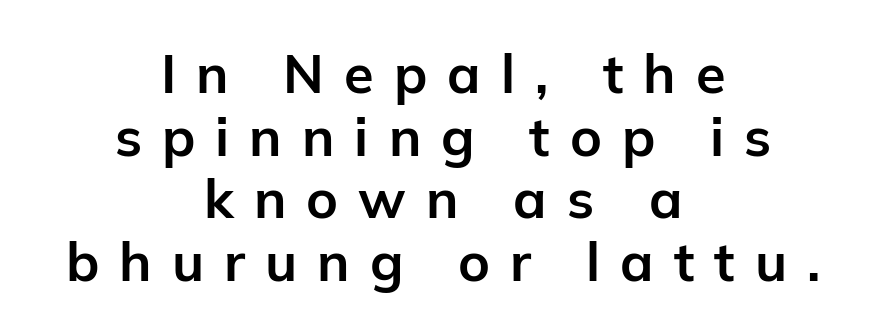
The baseline area is clear. Inter-character spacing is expanded well beyond the font's built-in metrics. Horizontal alignment here is central, giving a formal, balanced look. Rendered with straight, roman letterforms. Weight: bold. Each letter keeps its own natural width here, so spacing adapts to shape.
